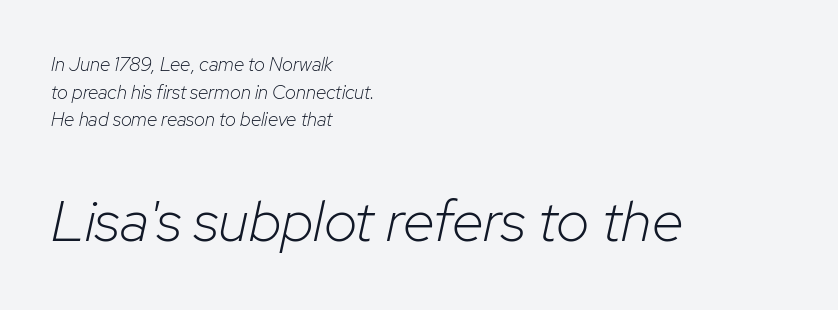
Q: Is the text bold? A: No.
Q: Is the text italic (slanted)? A: Yes, it leans right by about 12 degrees.
Q: Is the text underlined? A: No.
Q: How is the paragraph aligned? A: Left-aligned.
Q: Is the spacing between letters normal or unusually wide? A: Normal.
Q: Is the spacing between lines tight, normal or loose? A: Normal.
Q: Which block of text is set in a larger size, the first (top) or the second (bottom)? A: The second (bottom) one.
Q: Width (condensed, normal, or wide)? A: Normal.
Q: Stroke contrast? A: Low.
Q: x-height? A: Medium.
Q: Monospaced? A: No.
